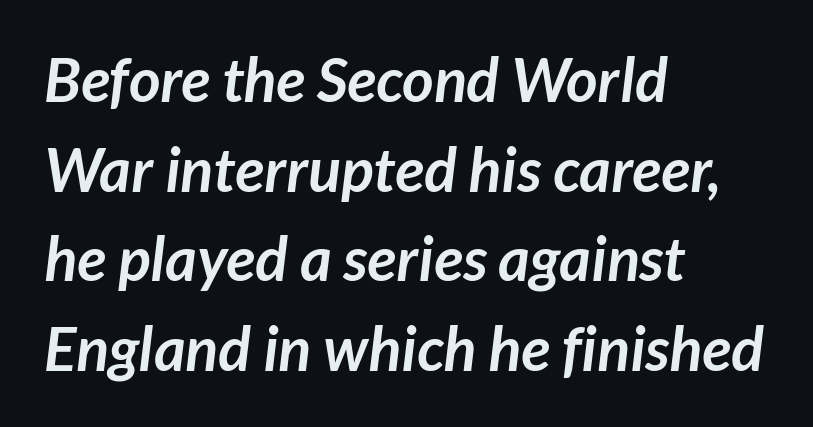
The rendering uses a bold face; every stroke is thick and dark. Letter spacing: default. Looks like regular typesetting: each glyph gets only the width it needs. The string is rendered with underlining switched off.
